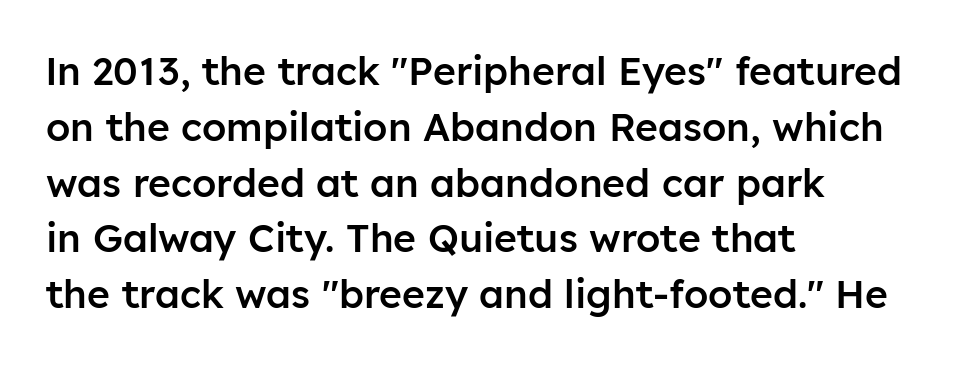
The face used here is rendered with its standard letterfit. This sample has the flowing, uneven cadence of proportional lettering. The letters are semibold — heavier than regular but short of a full bold. Honestly, the row spacing looks completely unremarkable.
